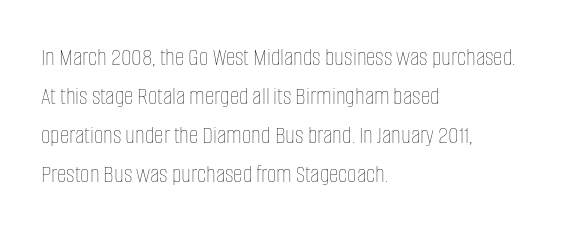
{"italic": "no", "bold": "no", "underline": "no", "align": "left", "line_spacing": "normal", "line_spacing_ratio": 1.5, "letter_spacing": "normal", "letter_spacing_em": 0.0, "glyph_px": 26}
